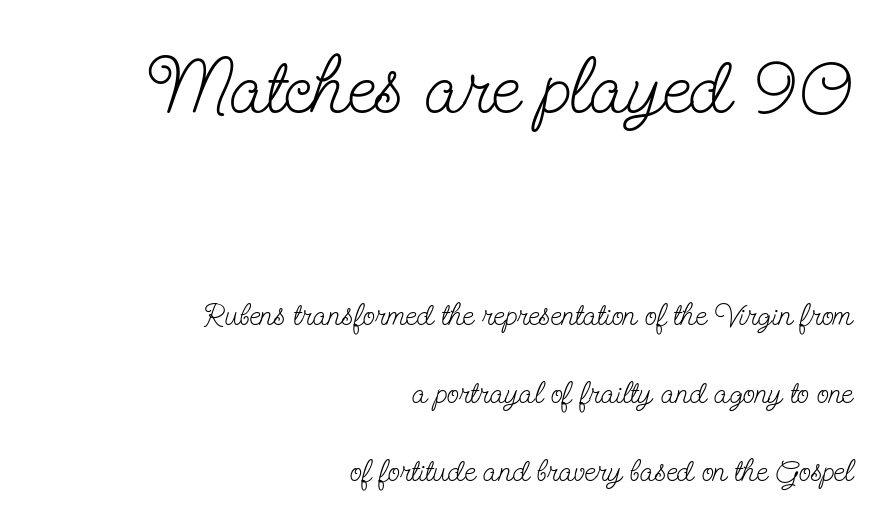
Q: Is the text bold? A: No.
Q: Is the text italic (slanted)? A: Yes.
Q: Is the typeface a serif or a sans-serif typeface? A: Serif.
Q: Is the text underlined? A: No.
Q: How is the paragraph aligned? A: Right-aligned.
Q: Is the spacing between letters normal or unusually wide? A: Normal.
Q: Is the spacing between lines tight, normal or loose? A: Loose.
Q: Which block of text is set in a larger size, the first (top) or the second (bottom)? A: The first (top) one.
Q: Width (condensed, normal, or wide)? A: Condensed.
Q: Stroke contrast? A: Low.
Q: x-height? A: Small.
Q: Monospaced? A: No.
